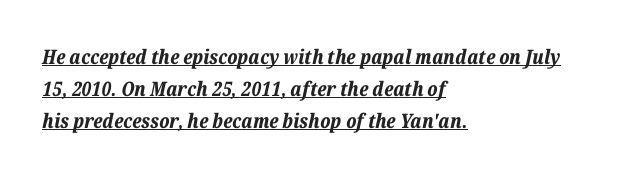
Is there much room between lines? A standard amount, neither cramped nor airy. Spacing between characters is what you'd get straight out of the box. Compared with a centered layout, this one pins lines to the left instead. The passage shown is underscored from start to finish. The glyphs look as if they've been sheared to an angle. Strong, thick strokes mark this as bold type.
